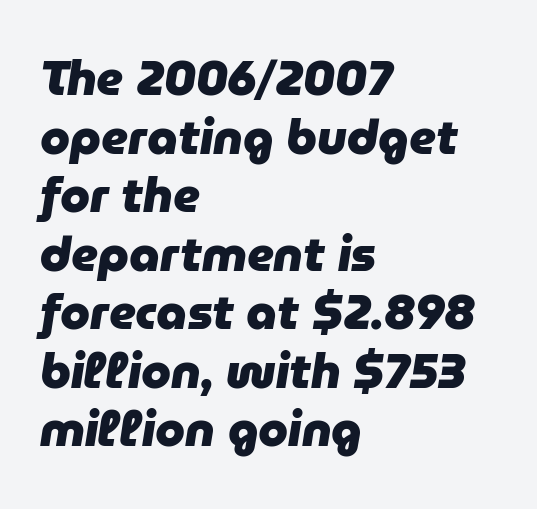
Q: Is the text bold? A: Yes.
Q: Is the text italic (slanted)? A: Yes, it leans right by about 9 degrees.
Q: Is the text underlined? A: No.
Q: How is the paragraph aligned? A: Left-aligned.
Q: Is the spacing between letters normal or unusually wide? A: Normal.
Q: Width (condensed, normal, or wide)? A: Normal.
Q: Stroke contrast? A: Low.
Q: x-height? A: Medium.
Q: Monospaced? A: No.
